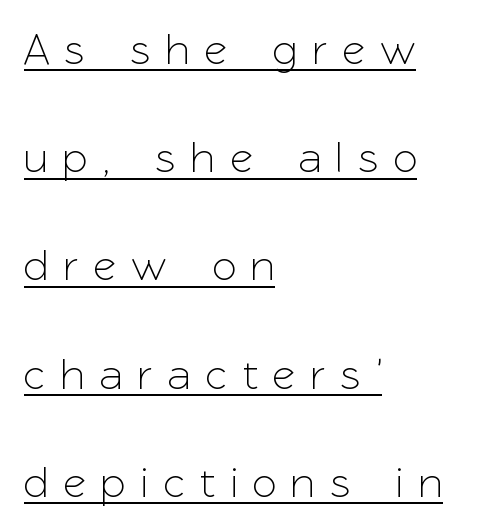
Q: Is the text italic (slanted)? A: No, it is upright.
Q: Is the typeface a serif or a sans-serif typeface? A: Sans-serif.
Q: Is the text underlined? A: Yes.
Q: How is the paragraph aligned? A: Left-aligned.
Q: Is the spacing between letters normal or unusually wide? A: Unusually wide.
Q: Is the spacing between lines tight, normal or loose? A: Loose.
Q: Width (condensed, normal, or wide)? A: Normal.
Q: Stroke contrast? A: Low.
Q: x-height? A: Medium.
Q: Monospaced? A: No.
